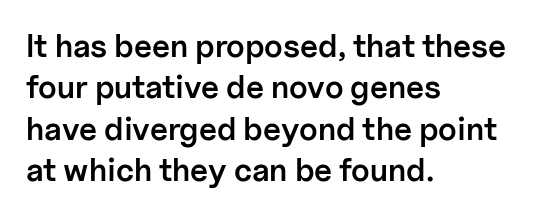
Descenders are the only things crossing below the line. Look at the tracking — it's just the regular setting, nothing added. Normally led — the rows are evenly, conventionally spaced. If you drew a ruler down the left edge, every line would touch it. The text was rendered using a sans face with plain stroke endings.
